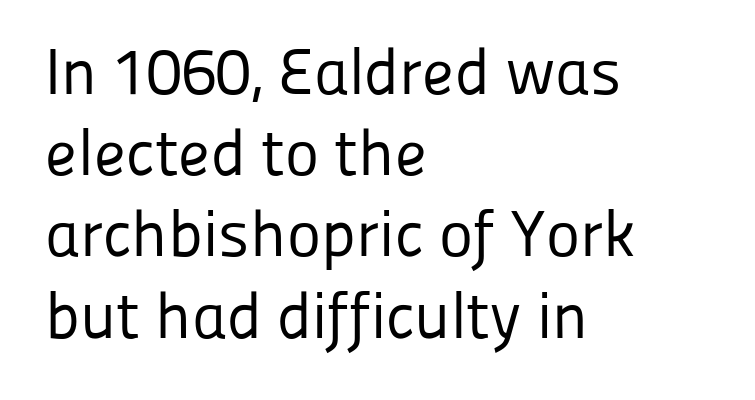
Q: Is the text bold? A: No.
Q: Is the text italic (slanted)? A: No, it is upright.
Q: Is the typeface a serif or a sans-serif typeface? A: Sans-serif.
Q: Is the text underlined? A: No.
Q: How is the paragraph aligned? A: Left-aligned.
Q: Is the spacing between letters normal or unusually wide? A: Normal.
Q: Is the spacing between lines tight, normal or loose? A: Normal.
Q: Width (condensed, normal, or wide)? A: Normal.
Q: Stroke contrast? A: Low.
Q: x-height? A: Medium.
Q: Monospaced? A: No.
